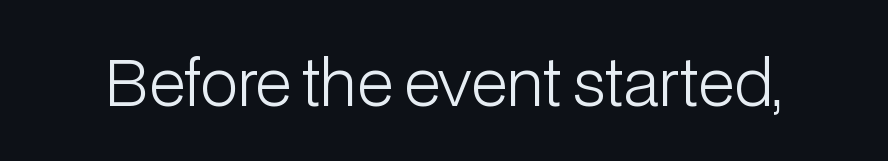
{"serif": "no", "italic": "no", "bold": "no", "weight": "light", "width": "normal", "stroke_contrast": "low", "x_height": "medium", "monospaced": "no", "underline": "no", "letter_spacing": "normal", "letter_spacing_em": 0.0, "glyph_px": 63}
